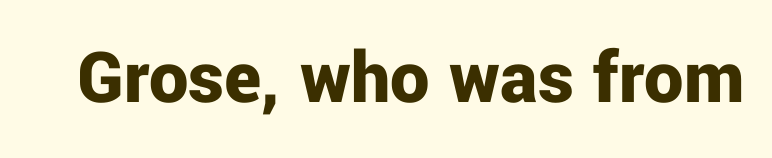
If you drew a line through each stem, it would be perfectly vertical. The line texture is even and compact thanks to regular tracking. Every letter is thick-stroked: bold, no question. Classification — sans serif.
